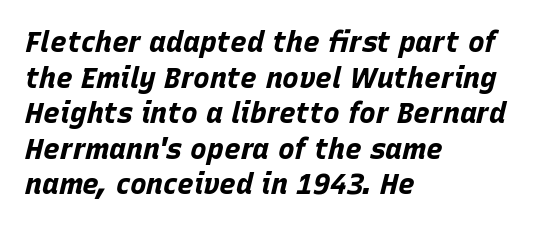
Heft: maximum for text — a bold. The letters are slanted; this is an italic face. Whoever set this chose a conventional vertical rhythm. Rule under the text: the space is simply empty.
